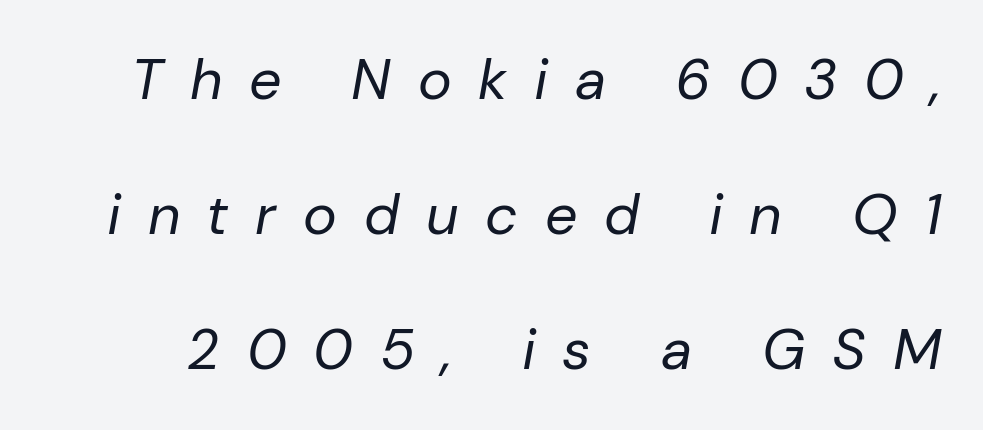
The image shows 57 px regular-weight type, italic (leaning right); set loose line spacing (2.37x), unusually wide letter spacing (+0.47 em), not underlined; low stroke contrast and a medium x-height.
